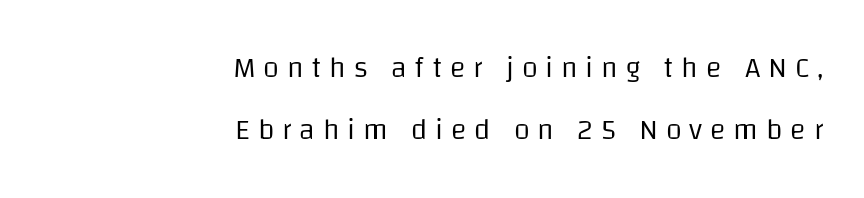
Q: Is the text bold? A: No.
Q: Is the text italic (slanted)? A: No, it is upright.
Q: Is the typeface a serif or a sans-serif typeface? A: Sans-serif.
Q: Is the text underlined? A: No.
Q: How is the paragraph aligned? A: Right-aligned.
Q: Is the spacing between letters normal or unusually wide? A: Unusually wide.
Q: Is the spacing between lines tight, normal or loose? A: Loose.
Q: Width (condensed, normal, or wide)? A: Normal.
Q: Stroke contrast? A: Low.
Q: x-height? A: Large.
Q: Monospaced? A: No.
